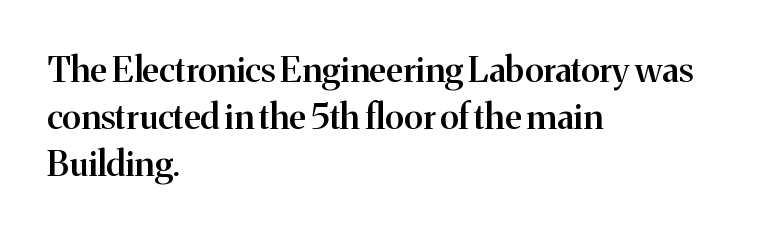
{"serif": "yes", "italic": "no", "bold": "semi", "weight": "semibold", "width": "normal", "stroke_contrast": "medium", "x_height": "medium", "monospaced": "no", "underline": "no", "align": "left", "line_spacing": "normal", "line_spacing_ratio": 1.34, "letter_spacing": "normal", "letter_spacing_em": 0.0, "glyph_px": 35}
